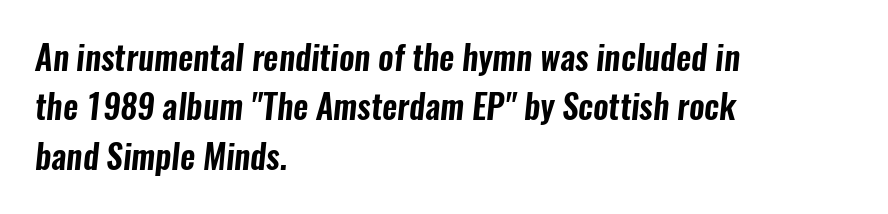
Q: Is the typeface a serif or a sans-serif typeface? A: Sans-serif.
Q: Is the text underlined? A: No.
Q: How is the paragraph aligned? A: Left-aligned.
Q: Is the spacing between letters normal or unusually wide? A: Normal.
Q: Is the spacing between lines tight, normal or loose? A: Normal.
Q: Width (condensed, normal, or wide)? A: Condensed.
Q: Stroke contrast? A: Low.
Q: x-height? A: Medium.
Q: Monospaced? A: No.
